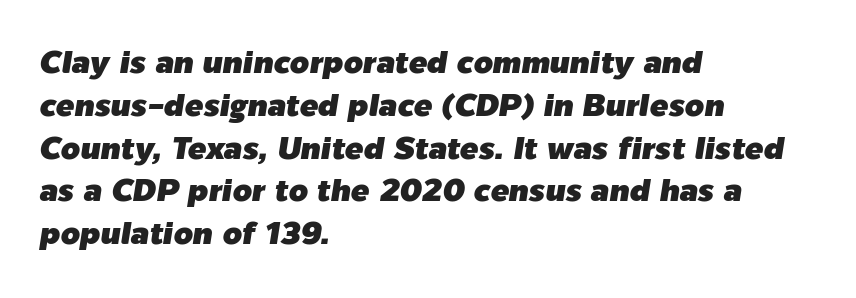
Q: Is the text italic (slanted)? A: Yes, it leans right by about 9 degrees.
Q: Is the text underlined? A: No.
Q: How is the paragraph aligned? A: Left-aligned.
Q: Is the spacing between letters normal or unusually wide? A: Normal.
Q: Is the spacing between lines tight, normal or loose? A: Normal.
Q: Width (condensed, normal, or wide)? A: Normal.
Q: Stroke contrast? A: Low.
Q: x-height? A: Medium.
Q: Monospaced? A: No.
